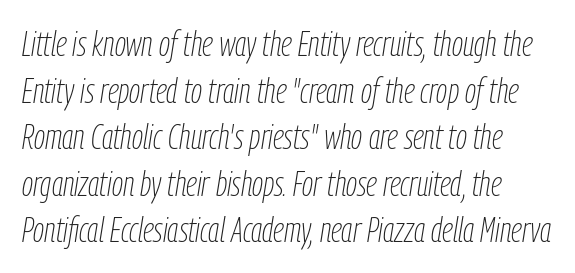
{"italic": "yes", "lean": "right", "slant_degrees": 9, "bold": "no", "weight": "thin", "width": "condensed", "stroke_contrast": "low", "x_height": "medium", "monospaced": "no", "underline": "no", "line_spacing": "normal", "line_spacing_ratio": 1.33, "letter_spacing": "normal", "letter_spacing_em": 0.0, "glyph_px": 35}
